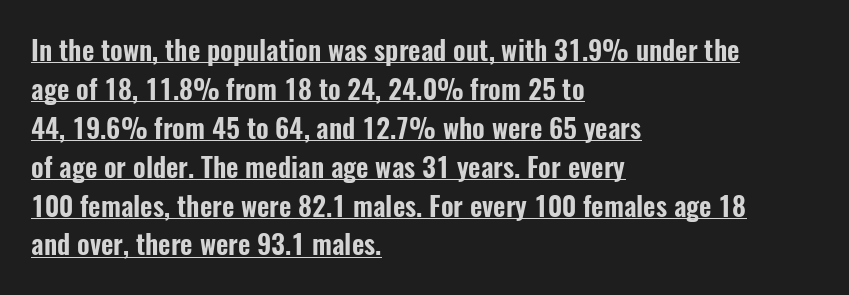
{"italic": "no", "underline": "yes", "align": "left", "line_spacing": "normal", "line_spacing_ratio": 1.44, "letter_spacing": "normal", "letter_spacing_em": 0.0, "glyph_px": 27}
